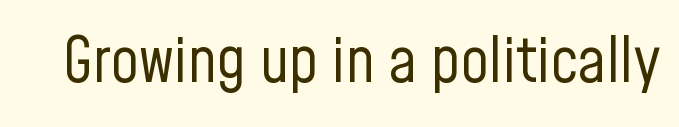
The image shows 63 px regular-weight, condensed sans-serif type, upright; set normal letter spacing, not underlined; low stroke contrast and a medium x-height.
